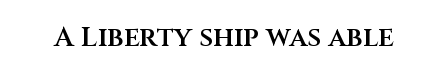
The image shows 28 px semibold sans-serif type, upright; set normal letter spacing, not underlined; medium stroke contrast and a large x-height.
